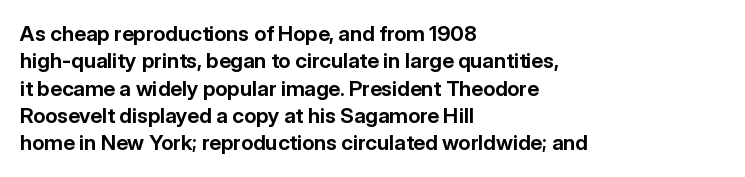
{"italic": "no", "bold": "yes", "underline": "no", "align": "left", "line_spacing": "normal", "line_spacing_ratio": 1.3, "letter_spacing": "normal", "letter_spacing_em": 0.0, "glyph_px": 21}
